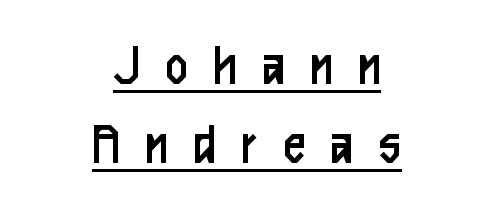
{"serif": "no", "italic": "no", "bold": "no", "weight": "regular", "width": "condensed", "stroke_contrast": "low", "x_height": "medium", "monospaced": "no", "underline": "yes", "align": "center", "line_spacing": "normal", "line_spacing_ratio": 1.3, "letter_spacing": "wide", "letter_spacing_em": 0.43, "glyph_px": 61}
